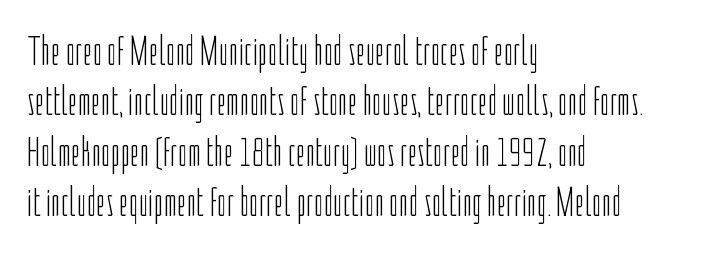
Q: Is the text bold? A: No.
Q: Is the text italic (slanted)? A: No, it is upright.
Q: Is the typeface a serif or a sans-serif typeface? A: Sans-serif.
Q: Is the text underlined? A: No.
Q: How is the paragraph aligned? A: Left-aligned.
Q: Is the spacing between letters normal or unusually wide? A: Normal.
Q: Width (condensed, normal, or wide)? A: Condensed.
Q: Stroke contrast? A: Low.
Q: x-height? A: Medium.
Q: Monospaced? A: No.
